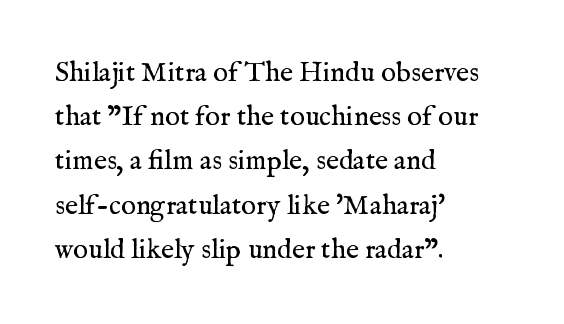
This is not heavy type; no bold has been used. Baseline-to-baseline distance is the conventional proportion of letter height. No italicization has been applied; the sample stays upright. Spacing verdict: proportional, widths tailored to each character.
